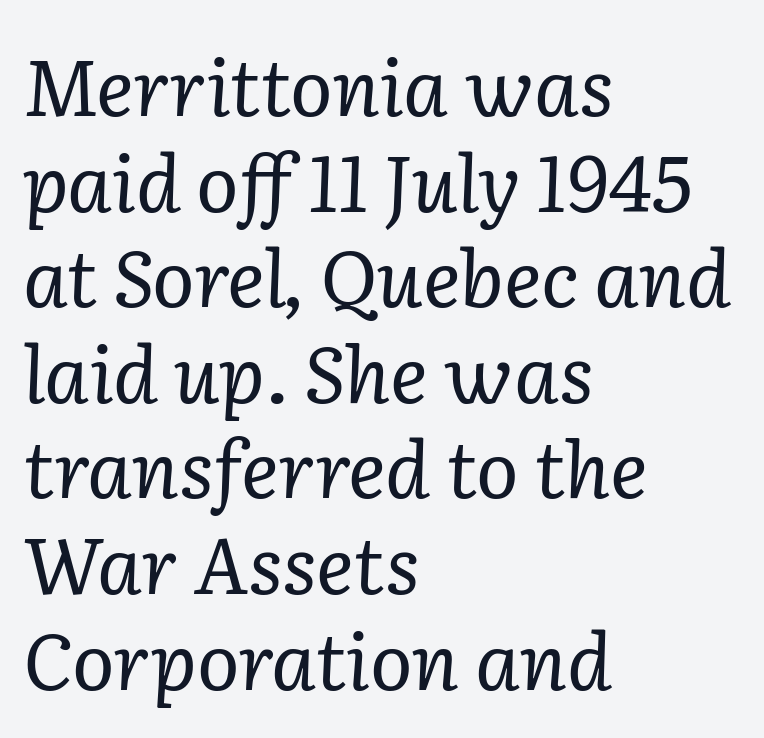
The image shows 79 px regular-weight serif type, italic (leaning right); set left-aligned, line spacing 1.21x, normal letter spacing, not underlined; low stroke contrast and a medium x-height.
